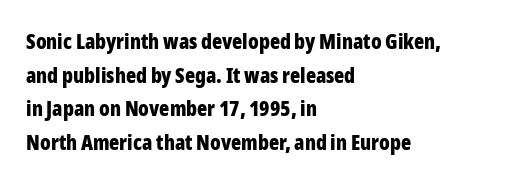
This sample uses plain, unmodified letter spacing. The lines are quadded left. If you measured baseline to baseline, you'd find a middling distance. A dark, heavy texture on the line: the type is bold. Unmarked baselines from the first word to the last.
